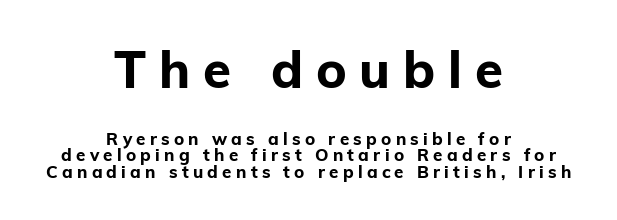
Bare-footed words on every line. Bigger letters appear in the top chunk; the bottom chunk is reduced. Does the copy run flush right? No — it is centered line by line. Proportional: the letters do not fall into vertical columns. Serif or sans? Sans — the stroke terminals are bare.
